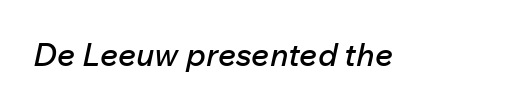
The image shows 32 px text type, italic (leaning right); set normal letter spacing, not underlined; low stroke contrast and a medium x-height.
